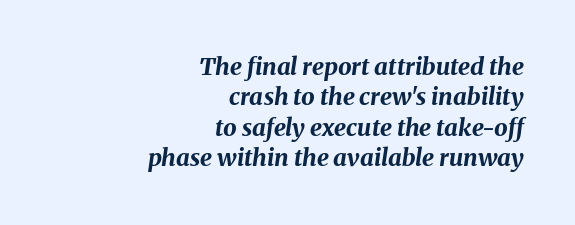
Only glyphs here, with clear space below each row. The block of text has a typical density, with ordinary space between rows. Which margin do the lines hug? The right one — the left edge is uneven. The letters are bold, with thick, heavy strokes.
